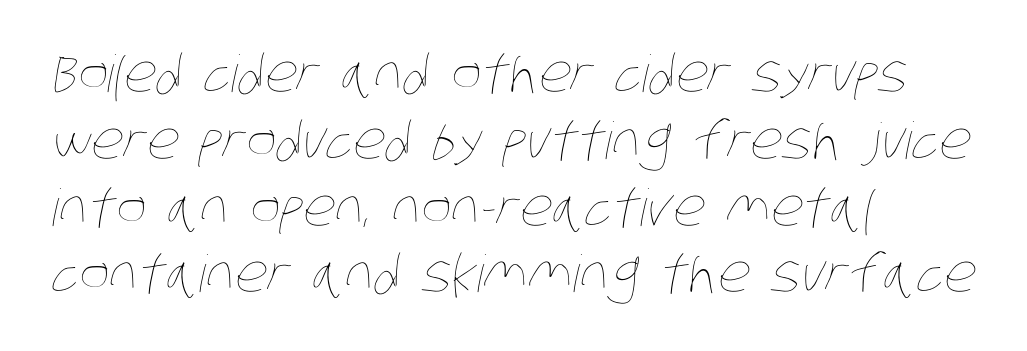
Words float on clear page, feet unadorned. Stem width sits at or under what a default text font uses. Think of a printed novel: that variable character pitch is what you see here. Inter-character spacing is left at the font's built-in metrics. The lines in this sample share a left origin and differ only in where they stop.
